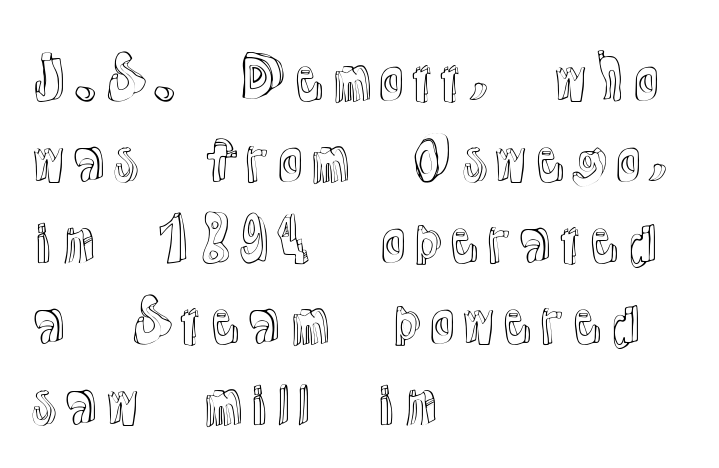
{"italic": "no", "width": "normal", "x_height": "medium", "monospaced": "no", "underline": "no", "align": "left", "line_spacing": "normal", "line_spacing_ratio": 1.42, "letter_spacing": "normal", "letter_spacing_em": 0.0, "glyph_px": 57}
